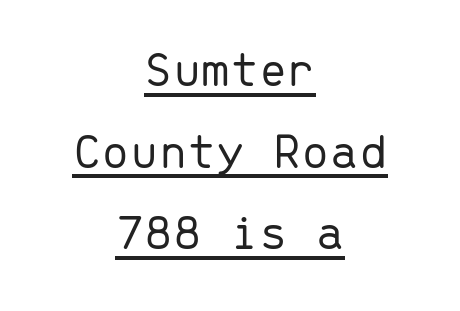
The image shows 51 px light sans-serif type, upright, monospaced; set centered, normal line spacing (1.6x), normal letter spacing, underlined; low stroke contrast and a medium x-height.
